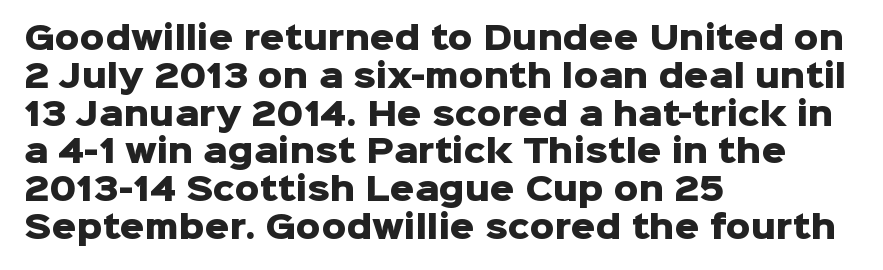
Q: Is the text bold? A: Yes.
Q: Is the text italic (slanted)? A: No, it is upright.
Q: Is the typeface a serif or a sans-serif typeface? A: Sans-serif.
Q: Is the text underlined? A: No.
Q: How is the paragraph aligned? A: Left-aligned.
Q: Is the spacing between letters normal or unusually wide? A: Normal.
Q: Width (condensed, normal, or wide)? A: Normal.
Q: Stroke contrast? A: Low.
Q: x-height? A: Medium.
Q: Monospaced? A: No.
